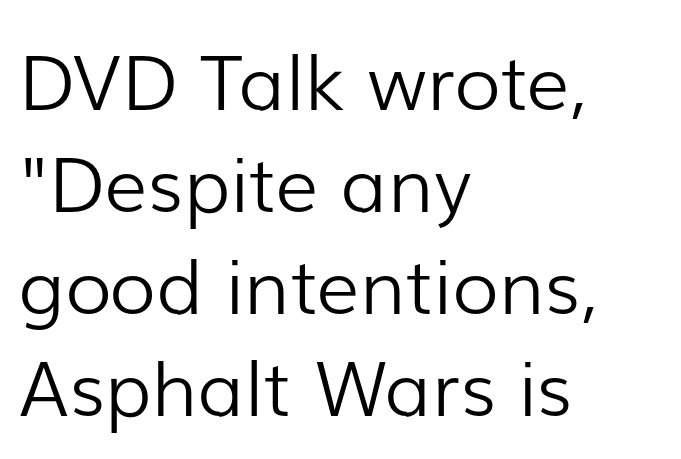
Nobody touched the tracking dial on this one. These lines are rendered in a variable-pitch font. Every row of glyphs begins at an identical x-position on the left. Heft: none added — not bold. The designer went with a sans here, leaving each stem footless. The lines sit at an ordinary, default distance from one another.
